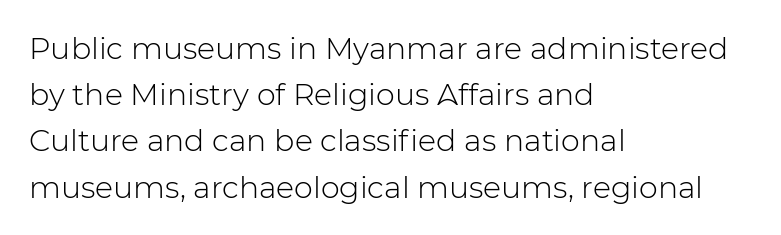
Reading down the block, your eye returns to a fixed left position each line. Examine the stroke ends and you'll find no serifs. The weight tops out at a normal text grade. Regular leading. Standard letterfit; no display-style spreading of the glyphs. Nobody drew a line under any word here.
